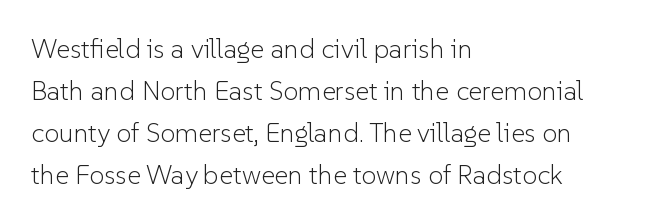
The image shows 27 px text type, upright; set left-aligned, normal line spacing (1.55x), normal letter spacing, not underlined.
